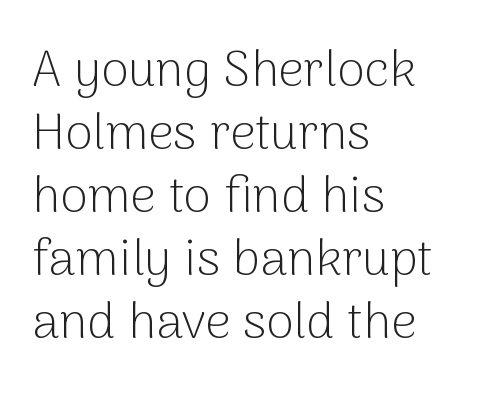
The image shows 50 px light sans-serif type, upright; set left-aligned, normal line spacing (1.26x), normal letter spacing, not underlined; low stroke contrast and a medium x-height.
